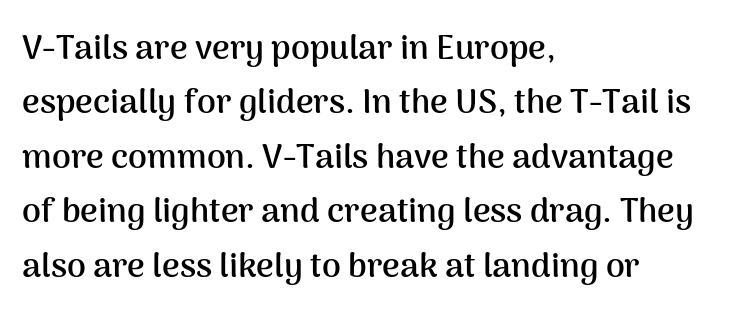
{"serif": "no", "italic": "no", "bold": "yes", "weight": "semibold", "width": "normal", "stroke_contrast": "medium", "x_height": "medium", "monospaced": "no", "underline": "no", "align": "left", "line_spacing": "normal", "line_spacing_ratio": 1.6, "letter_spacing": "normal", "letter_spacing_em": 0.0, "glyph_px": 34}
